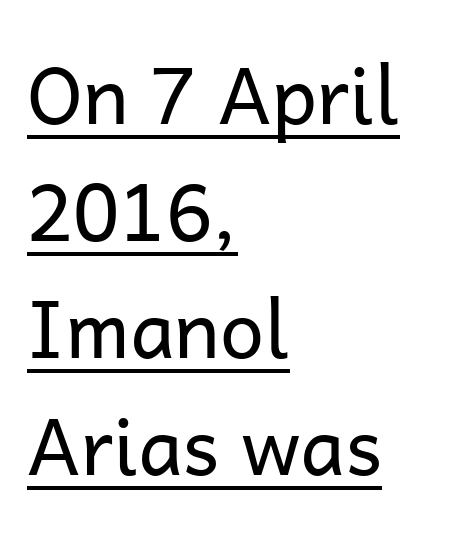
{"serif": "no", "italic": "no", "bold": "no", "weight": "regular", "width": "normal", "stroke_contrast": "low", "x_height": "medium", "monospaced": "no", "underline": "yes", "align": "left", "line_spacing": "normal", "line_spacing_ratio": 1.48, "letter_spacing": "normal", "letter_spacing_em": 0.0, "glyph_px": 79}
